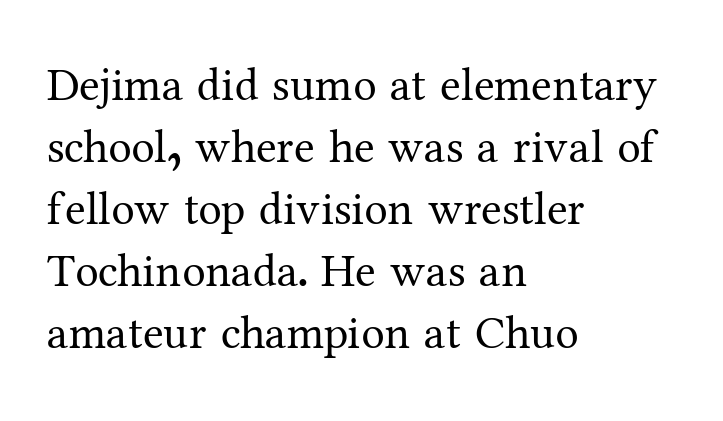
Each row of text sits above clean, open space. Note the varied advance widths — an 'i' is clearly narrower than an 'm'. Which margin do the lines hug? The left one — the right edge is uneven. These lines are composed in type with serifs. Normally led — the rows are evenly, conventionally spaced. The typography opts for an upright posture over an oblique one.
